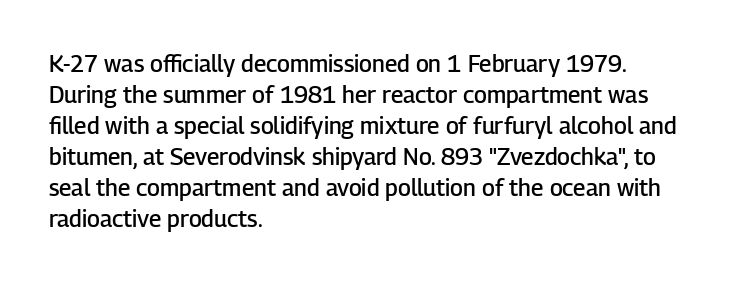
Q: Is the text bold? A: Semi-bold.
Q: Is the text italic (slanted)? A: No, it is upright.
Q: Is the text underlined? A: No.
Q: How is the paragraph aligned? A: Left-aligned.
Q: Is the spacing between letters normal or unusually wide? A: Normal.
Q: Is the spacing between lines tight, normal or loose? A: Normal.
